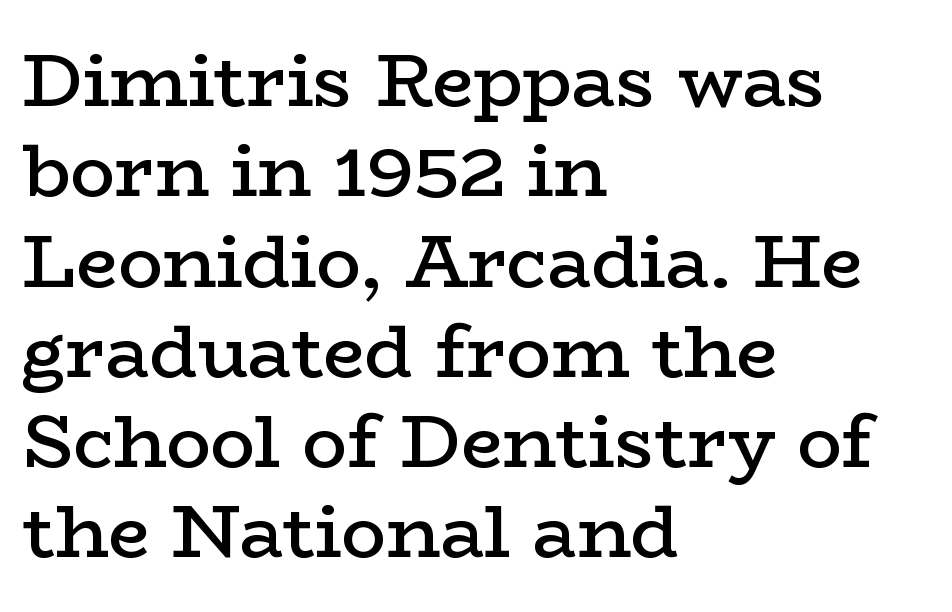
{"serif": "yes", "italic": "no", "bold": "semi", "weight": "semibold", "width": "wide", "stroke_contrast": "low", "x_height": "medium", "monospaced": "no", "underline": "no", "align": "left", "line_spacing_ratio": 1.22, "letter_spacing": "normal", "letter_spacing_em": 0.0, "glyph_px": 74}
